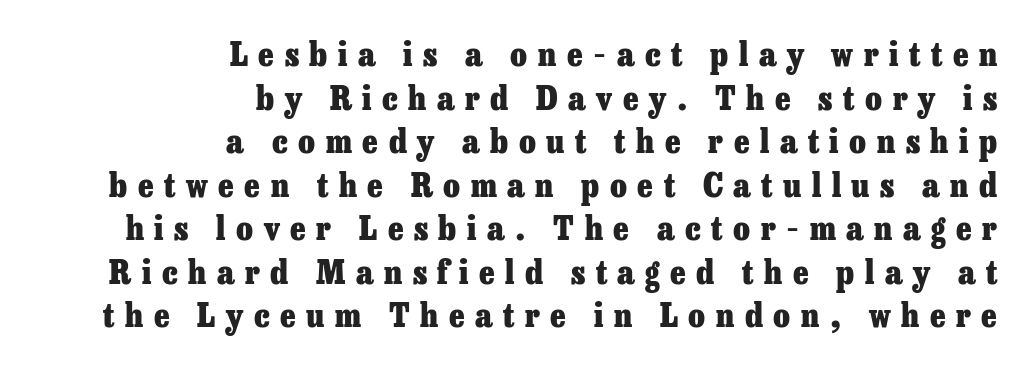
Q: Is the text bold? A: Yes.
Q: Is the text italic (slanted)? A: No, it is upright.
Q: Is the typeface a serif or a sans-serif typeface? A: Serif.
Q: Is the text underlined? A: No.
Q: How is the paragraph aligned? A: Right-aligned.
Q: Is the spacing between letters normal or unusually wide? A: Unusually wide.
Q: Is the spacing between lines tight, normal or loose? A: Normal.
Q: Width (condensed, normal, or wide)? A: Normal.
Q: Stroke contrast? A: Low.
Q: x-height? A: Medium.
Q: Monospaced? A: No.
